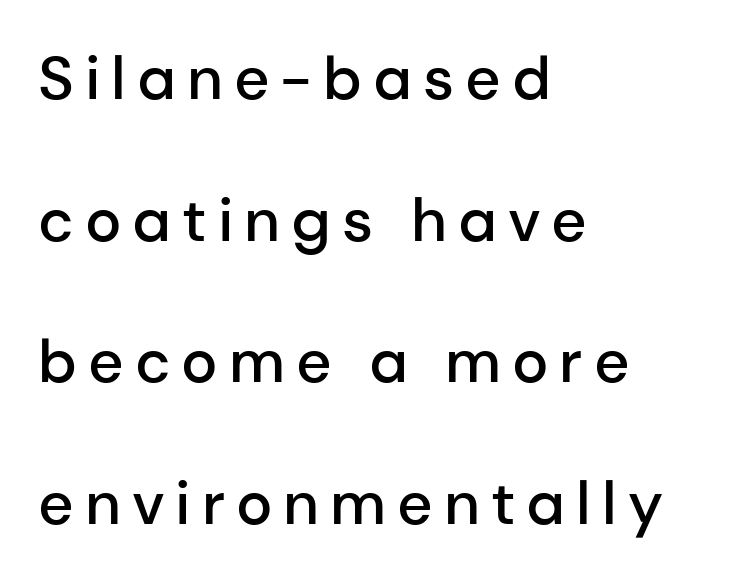
The image shows 61 px semibold sans-serif type, upright; set left-aligned, loose line spacing (2.32x), not underlined; low stroke contrast and a medium x-height.
